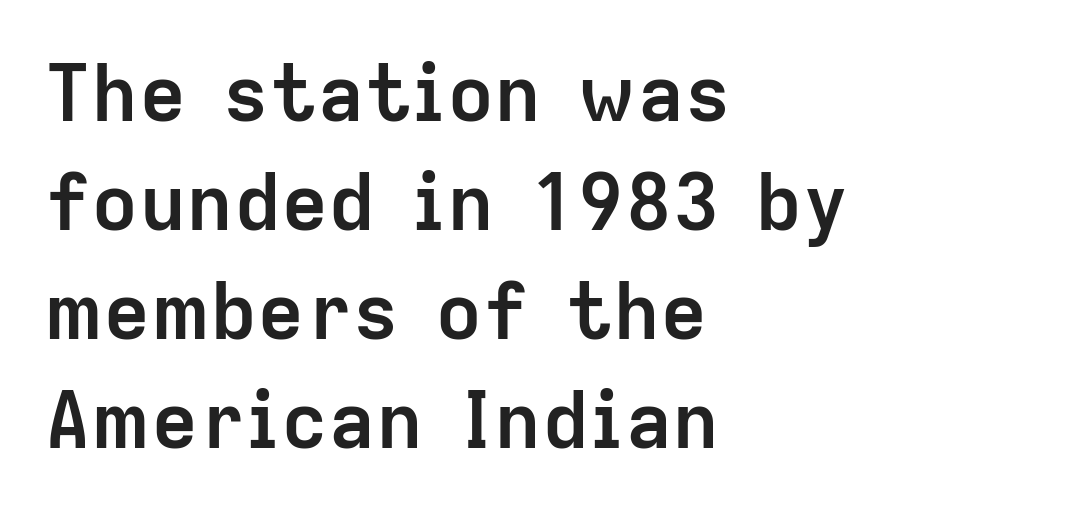
Has an underline been added? It has not. Examine the stroke ends and you'll find no serifs. Is the block centered? No — it sits flush against the left margin. Inter-character spacing is left at the font's built-in metrics. Is this a fixed-width face? No — the glyphs have proportional, varying widths. Evenly set lines give the paragraph a standard silhouette.
